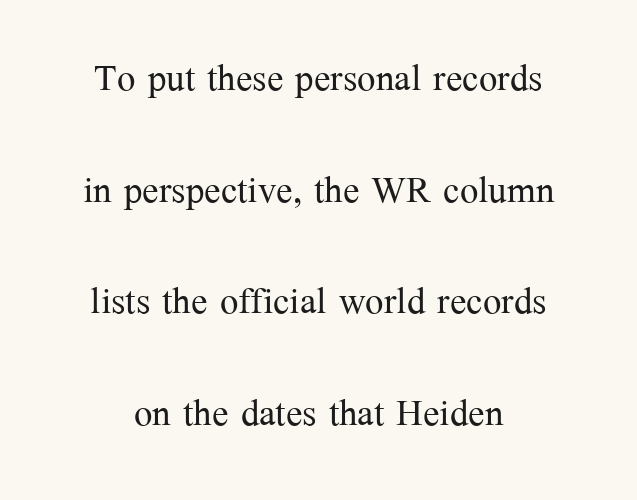
No letter is thick-stroked: the sample isn't bold. Reading down the column, the eye jumps a long way to each next line. Lines of text with bare space underneath. Every stem runs plumb, perpendicular to the baseline. The letters sit at their default tracking, neither squeezed nor spread.
